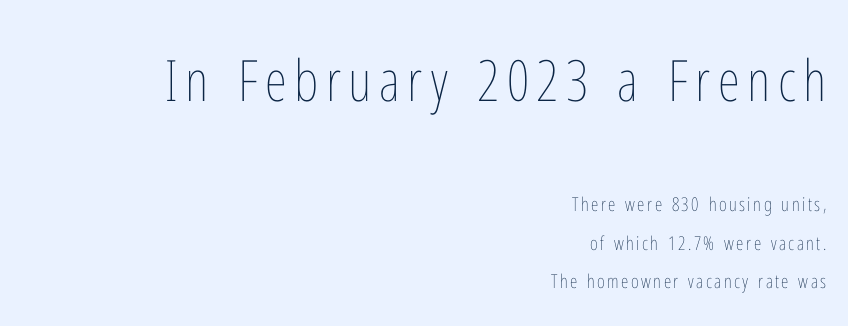
Here the first block reads like a headline and the second like body copy. The area under the type is left untouched. A typesetter would call this leading open, well beyond the default. It's the straight-up-and-down kind of type. A flush-right, rag-left setting is used for this passage.
